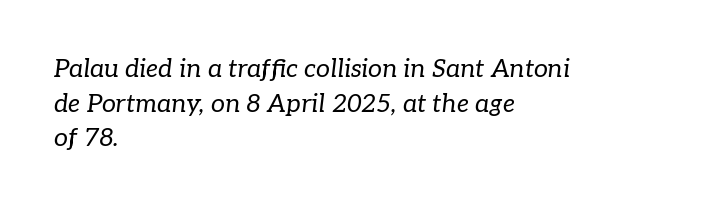
The image shows 25 px text type, italic (leaning right); set left-aligned, normal line spacing (1.39x), normal letter spacing, not underlined.
